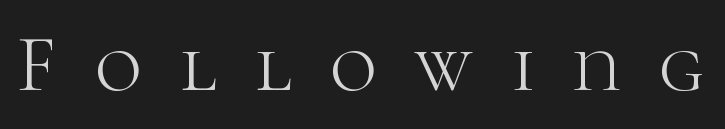
The image shows 80 px light serif type, upright; set unusually wide letter spacing (+0.48 em), not underlined; high stroke contrast and a medium x-height.
